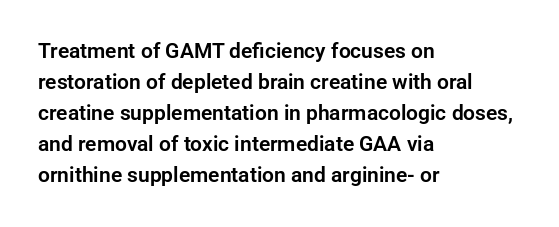
Q: Is the text italic (slanted)? A: No, it is upright.
Q: Is the text underlined? A: No.
Q: How is the paragraph aligned? A: Left-aligned.
Q: Is the spacing between letters normal or unusually wide? A: Normal.
Q: Is the spacing between lines tight, normal or loose? A: Normal.
